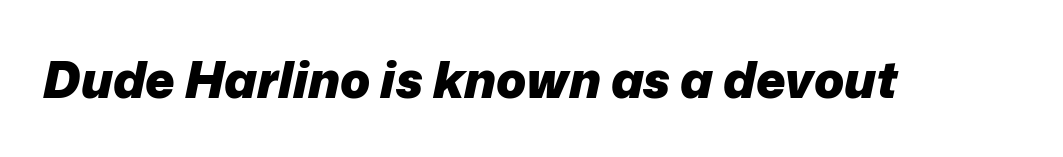
{"italic": "yes", "lean": "right", "slant_degrees": 12, "bold": "yes", "weight": "heavy", "width": "normal", "stroke_contrast": "low", "x_height": "medium", "monospaced": "no", "underline": "no", "letter_spacing": "normal", "letter_spacing_em": 0.0, "glyph_px": 50}
